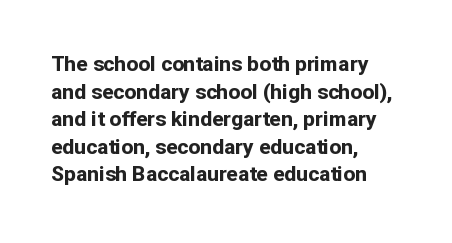
{"italic": "no", "bold": "yes", "underline": "no", "align": "left", "line_spacing": "normal", "line_spacing_ratio": 1.31, "letter_spacing": "normal", "letter_spacing_em": 0.0, "glyph_px": 21}
